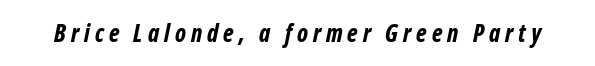
{"italic": "yes", "lean": "right", "slant_degrees": 12, "bold": "yes", "underline": "no", "letter_spacing": "wide", "letter_spacing_em": 0.21, "glyph_px": 24}
